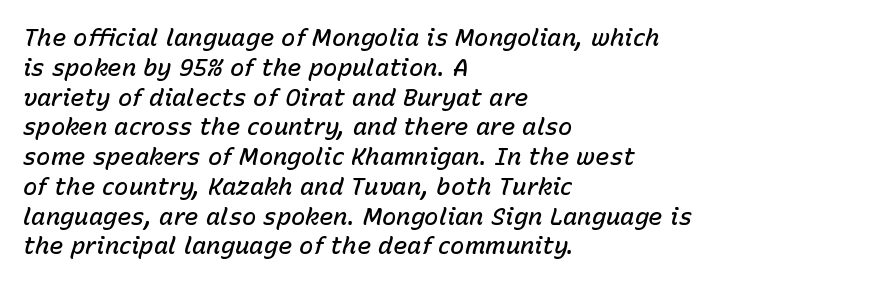
The image shows 24 px text type, italic (leaning right); set left-aligned, line spacing 1.24x, normal letter spacing, not underlined.
